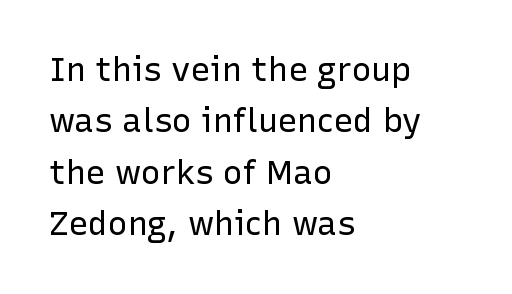
{"serif": "no", "italic": "no", "bold": "no", "weight": "regular", "width": "normal", "stroke_contrast": "low", "x_height": "medium", "monospaced": "no", "underline": "no", "align": "left", "line_spacing": "normal", "line_spacing_ratio": 1.56, "letter_spacing": "normal", "letter_spacing_em": 0.0, "glyph_px": 33}
